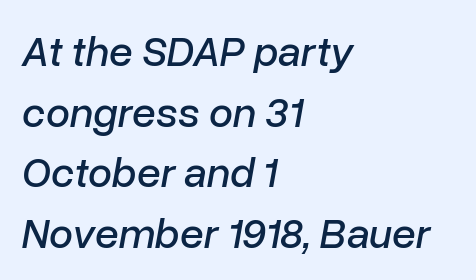
The image shows 43 px text type, italic (leaning right); set left-aligned, normal line spacing (1.41x), normal letter spacing, not underlined; low stroke contrast and a medium x-height.
